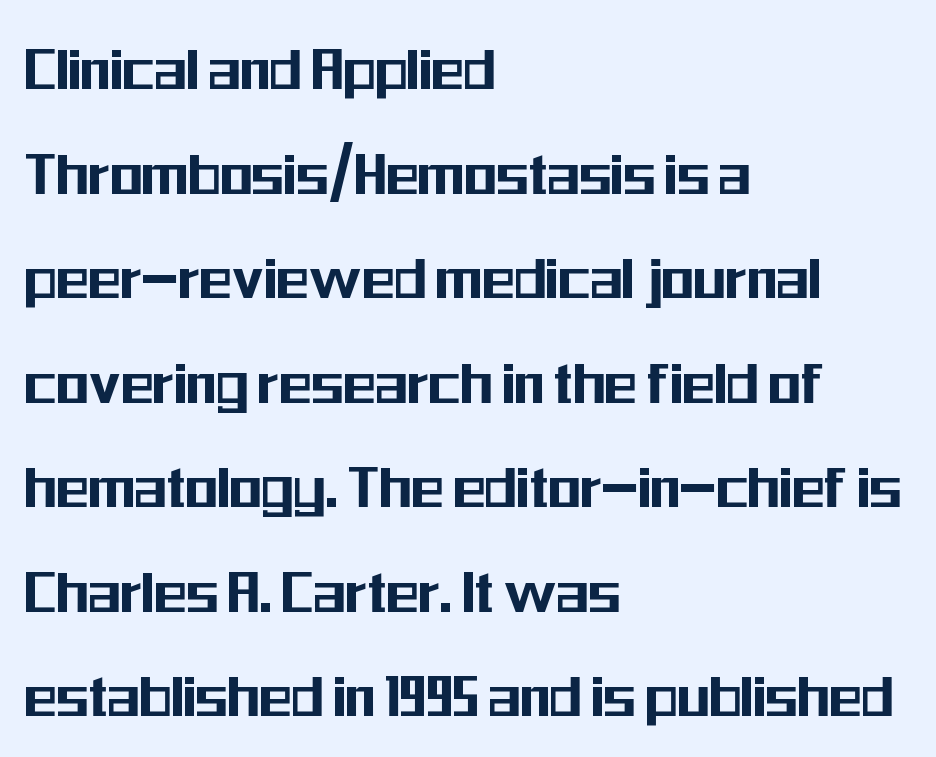
Q: Is the text italic (slanted)? A: No, it is upright.
Q: Is the typeface a serif or a sans-serif typeface? A: Sans-serif.
Q: Is the text underlined? A: No.
Q: How is the paragraph aligned? A: Left-aligned.
Q: Is the spacing between letters normal or unusually wide? A: Normal.
Q: Is the spacing between lines tight, normal or loose? A: Normal.
Q: Width (condensed, normal, or wide)? A: Condensed.
Q: Stroke contrast? A: Medium.
Q: x-height? A: Medium.
Q: Monospaced? A: No.
